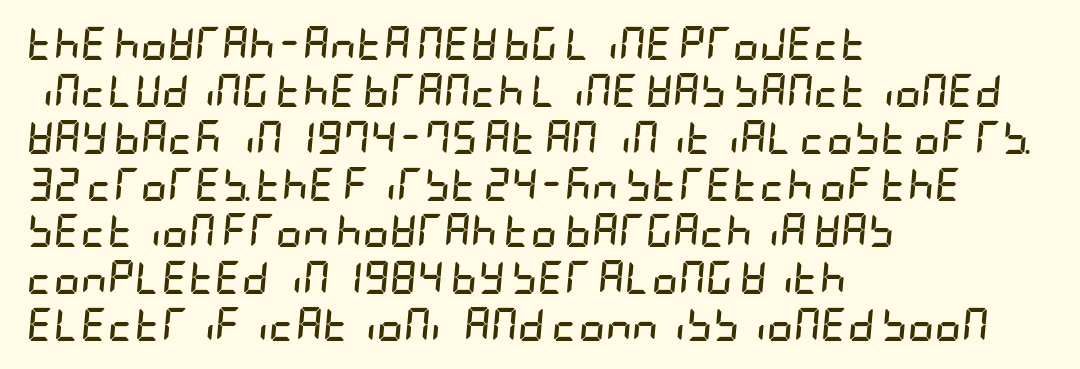
Q: Is the text bold? A: Yes.
Q: Is the text italic (slanted)? A: Yes, it leans right by about 5 degrees.
Q: Is the text underlined? A: No.
Q: How is the paragraph aligned? A: Left-aligned.
Q: Is the spacing between letters normal or unusually wide? A: Normal.
Q: Is the spacing between lines tight, normal or loose? A: Normal.
Q: Width (condensed, normal, or wide)? A: Condensed.
Q: Stroke contrast? A: Low.
Q: x-height? A: Large.
